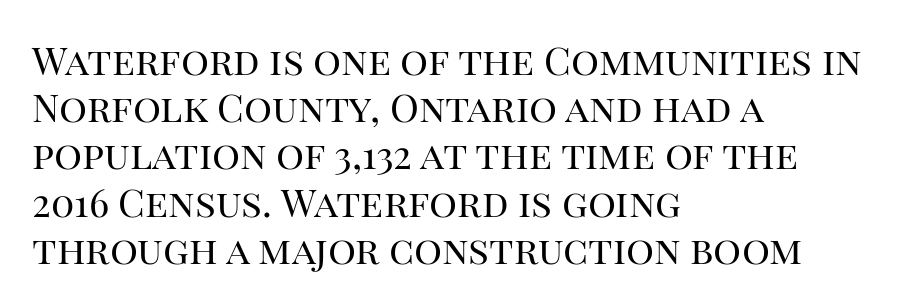
The image shows 39 px regular-weight serif type, upright; set left-aligned, line spacing 1.21x, normal letter spacing, not underlined; high stroke contrast and a large x-height.
